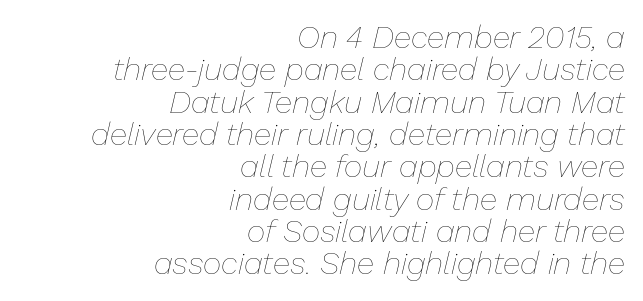
Casual observation: everything's shoved over to the right. The block of text is dense from top to bottom, with scant space between rows. Underline: absent. Does extra space separate the letters? No, they use regular spacing. Rendered with sloped, italic letterforms.
